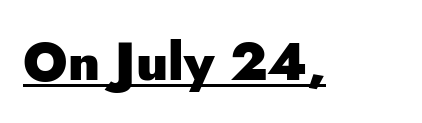
{"serif": "no", "italic": "no", "bold": "yes", "weight": "heavy", "width": "normal", "stroke_contrast": "low", "x_height": "small", "monospaced": "no", "underline": "yes", "letter_spacing": "normal", "letter_spacing_em": 0.0, "glyph_px": 53}
